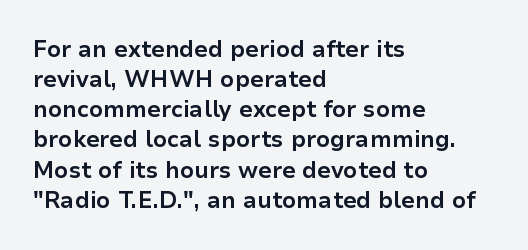
The image shows 23 px bold type, upright; set left-aligned, normal line spacing (1.31x), normal letter spacing, not underlined.
